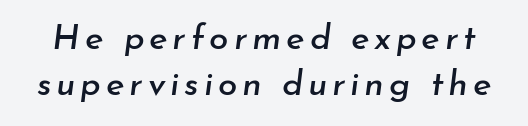
{"italic": "yes", "lean": "right", "slant_degrees": 7, "width": "normal", "stroke_contrast": "low", "x_height": "small", "monospaced": "no", "underline": "no", "line_spacing": "normal", "line_spacing_ratio": 1.31, "glyph_px": 35}
